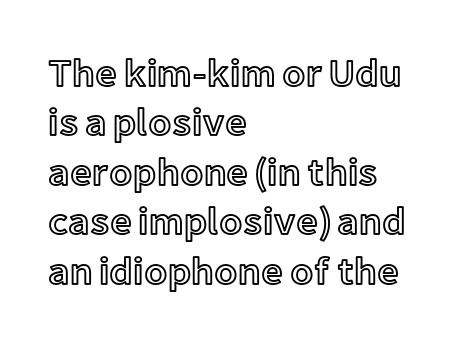
{"italic": "no", "width": "normal", "x_height": "medium", "monospaced": "no", "underline": "no", "align": "left", "line_spacing": "normal", "line_spacing_ratio": 1.3, "letter_spacing": "normal", "letter_spacing_em": 0.0, "glyph_px": 38}
